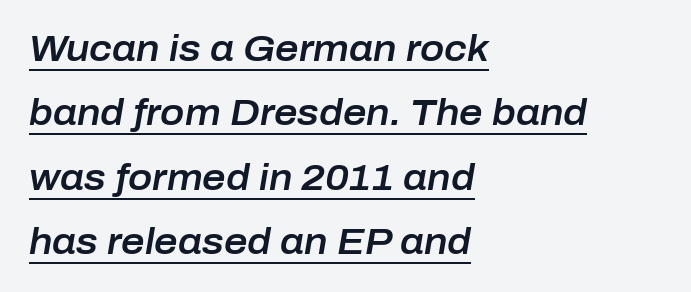
{"italic": "yes", "lean": "right", "slant_degrees": 10, "width": "normal", "stroke_contrast": "low", "x_height": "medium", "monospaced": "no", "underline": "yes", "align": "left", "line_spacing_ratio": 1.79, "letter_spacing": "normal", "letter_spacing_em": 0.0, "glyph_px": 36}
